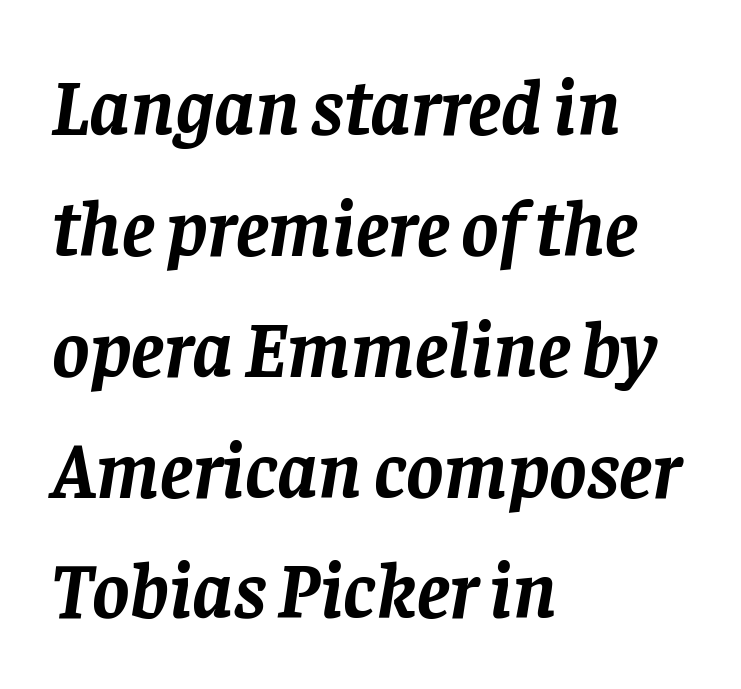
Heavy, bold letterforms. Posture: slanted. Serif or sans? Serif — the stroke terminals have little feet. How are the letters spaced? Ordinarily, with no added tracking. A student would call this left alignment; a typographer would say flush left, rag right.
